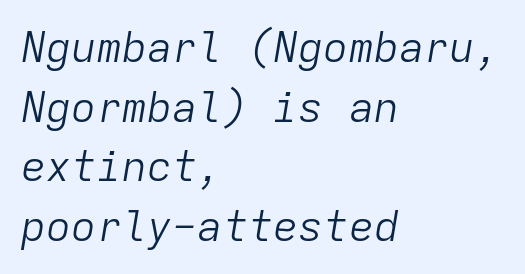
{"italic": "yes", "lean": "right", "slant_degrees": 9, "bold": "no", "weight": "light", "width": "normal", "stroke_contrast": "low", "x_height": "medium", "monospaced": "yes", "underline": "no", "align": "left", "line_spacing": "normal", "line_spacing_ratio": 1.42, "letter_spacing": "normal", "letter_spacing_em": 0.0, "glyph_px": 42}
